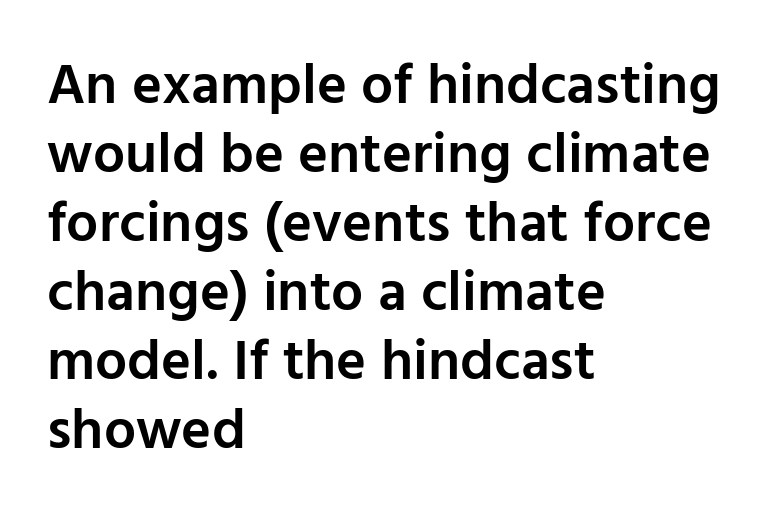
Q: Is the text bold? A: Semi-bold.
Q: Is the text italic (slanted)? A: No, it is upright.
Q: Is the typeface a serif or a sans-serif typeface? A: Sans-serif.
Q: Is the text underlined? A: No.
Q: How is the paragraph aligned? A: Left-aligned.
Q: Is the spacing between letters normal or unusually wide? A: Normal.
Q: Width (condensed, normal, or wide)? A: Normal.
Q: Stroke contrast? A: Low.
Q: x-height? A: Medium.
Q: Monospaced? A: No.
